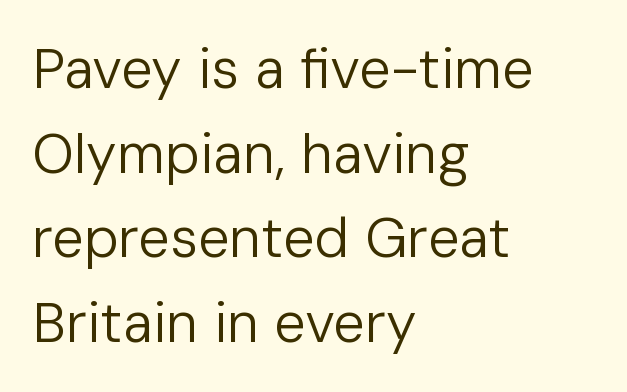
{"serif": "no", "italic": "no", "bold": "no", "weight": "regular", "width": "normal", "stroke_contrast": "low", "x_height": "medium", "monospaced": "no", "underline": "no", "align": "left", "line_spacing": "normal", "line_spacing_ratio": 1.51, "letter_spacing": "normal", "letter_spacing_em": 0.0, "glyph_px": 56}
